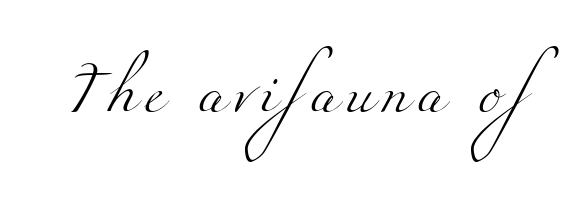
No letter is thick-stroked: the sample isn't bold. There is plenty of visible air inserted between adjacent glyphs. Underlining? Definitely not there.
